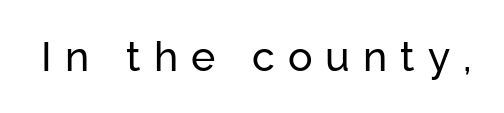
The image shows 41 px sans-serif type, upright; set unusually wide letter spacing (+0.32 em), not underlined; low stroke contrast and a medium x-height.
